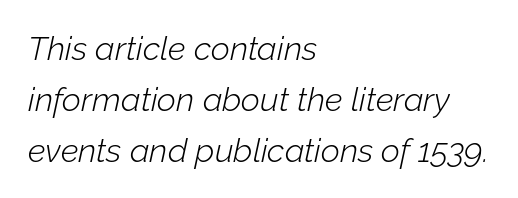
The image shows 33 px light type, italic (leaning right); set left-aligned, normal line spacing (1.54x), normal letter spacing, not underlined; low stroke contrast and a medium x-height.
